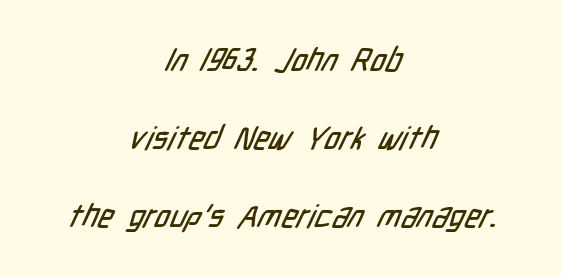
The image shows 32 px condensed sans-serif type; set centered, loose line spacing (2.43x), normal letter spacing, not underlined; low stroke contrast and a medium x-height.
